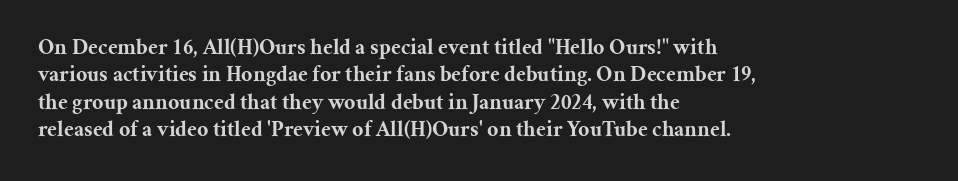
The image shows 22 px bold type, upright; set left-aligned, line spacing 1.24x, normal letter spacing, not underlined.
